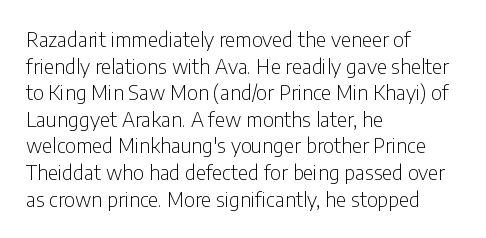
Q: Is the text bold? A: No.
Q: Is the text italic (slanted)? A: No, it is upright.
Q: Is the text underlined? A: No.
Q: How is the paragraph aligned? A: Left-aligned.
Q: Is the spacing between letters normal or unusually wide? A: Normal.
Q: Is the spacing between lines tight, normal or loose? A: Normal.
